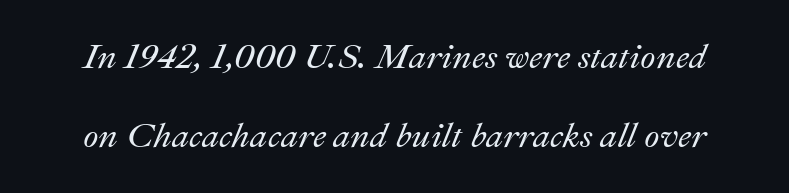
{"italic": "yes", "lean": "right", "slant_degrees": 22, "width": "normal", "stroke_contrast": "medium", "x_height": "small", "monospaced": "no", "underline": "no", "line_spacing": "loose", "line_spacing_ratio": 2.27, "letter_spacing": "normal", "letter_spacing_em": 0.0, "glyph_px": 35}
